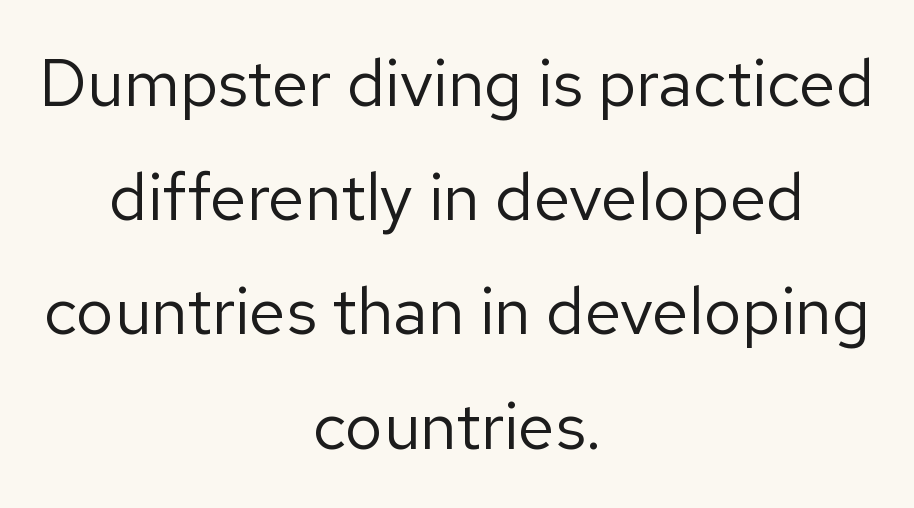
The image shows 66 px regular-weight sans-serif type, upright; set centered, line spacing 1.73x, normal letter spacing, not underlined; low stroke contrast and a medium x-height.
